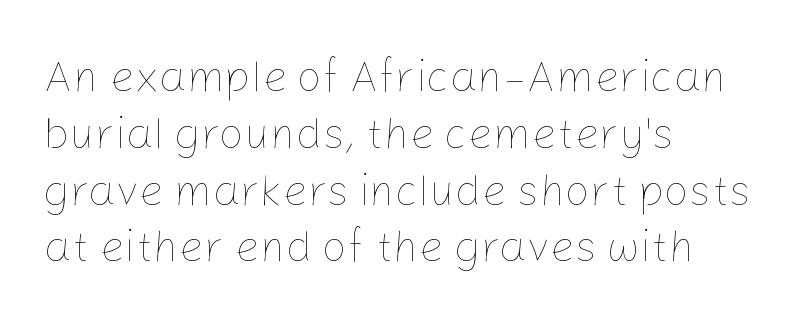
Leading: standard. The rendering uses natural spacing where letterforms have individual widths. Bare-footed words on every line. Every row of glyphs begins at an identical x-position on the left. The type is set solid horizontally, with unmodified tracking. Designer's note — italics off, roman on.
